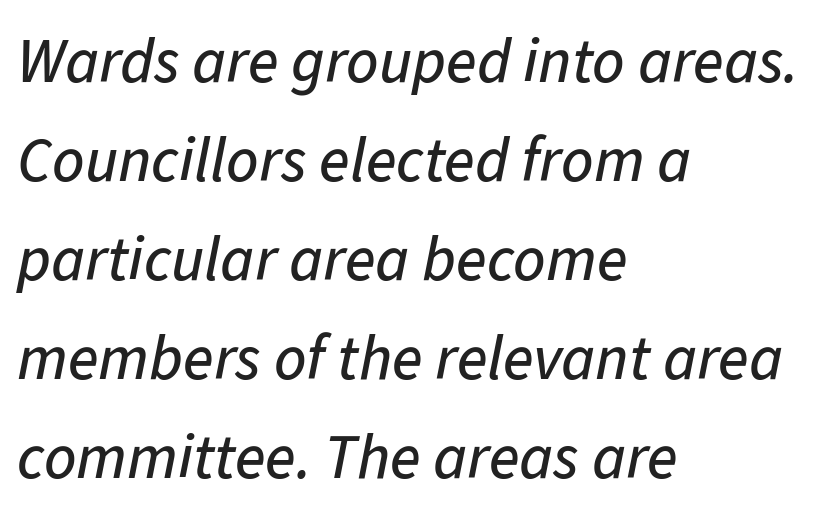
Short and long lines alike share a common starting point at left. You could call the tracking neutral — neither tight nor loose. Notice how descenders clear the ascenders below comfortably — that's standard leading. Any mark beneath the type? The region is blank. The passage shown is typed in a proportional face where columns would drift. It's the slanting kind of type.
